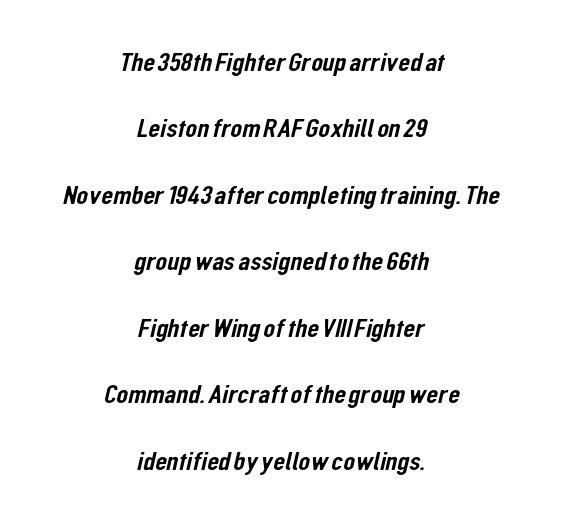
The image shows 27 px text type; set centered, loose line spacing (2.46x), normal letter spacing, not underlined.
